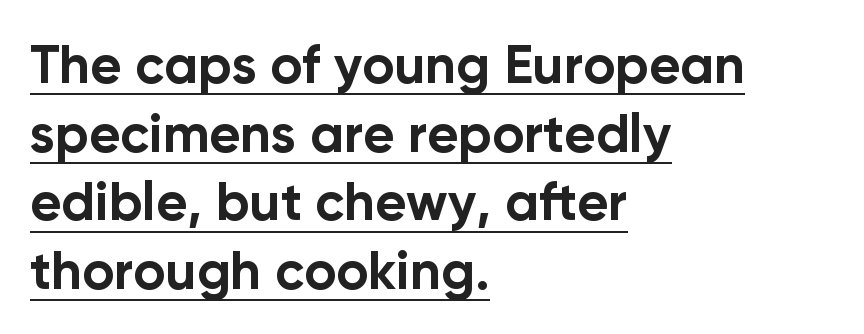
If you measured baseline to baseline, you'd find a middling distance. Left-aligned paragraph, ragged on the right. You could not count columns in this text — the font is proportionally spaced. Note: no serifs on the glyphs. Students, this is bold: see how much ink each stroke carries.
